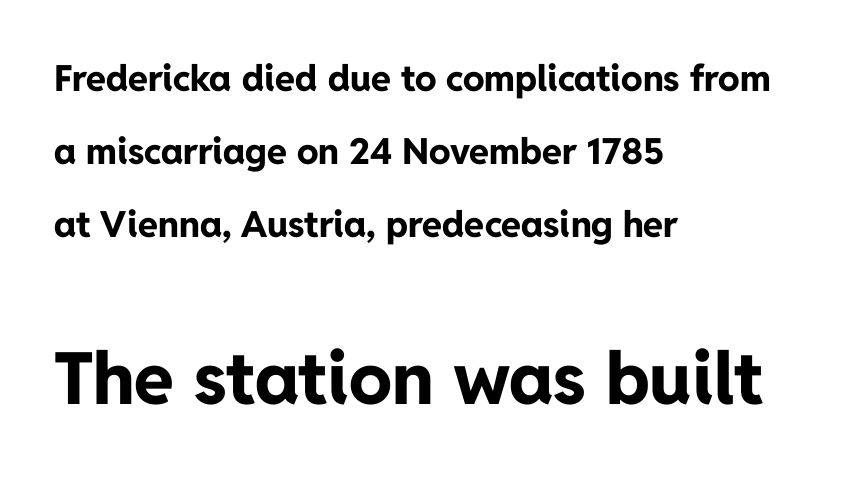
The letters advance in unequal steps, a hallmark of proportional type. In terms of leading, this rendering errs on the spacious side. When letters stand straight like this, we call the style roman or upright. The lower block of text is set noticeably larger than the block above it. These lines stack with their left ends in a neat column. Inter-character spacing is left at the font's built-in metrics.
